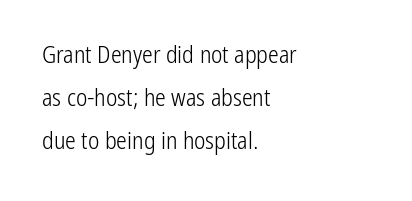
{"italic": "no", "bold": "no", "underline": "no", "align": "left", "line_spacing_ratio": 1.8, "letter_spacing": "normal", "letter_spacing_em": 0.0, "glyph_px": 24}
